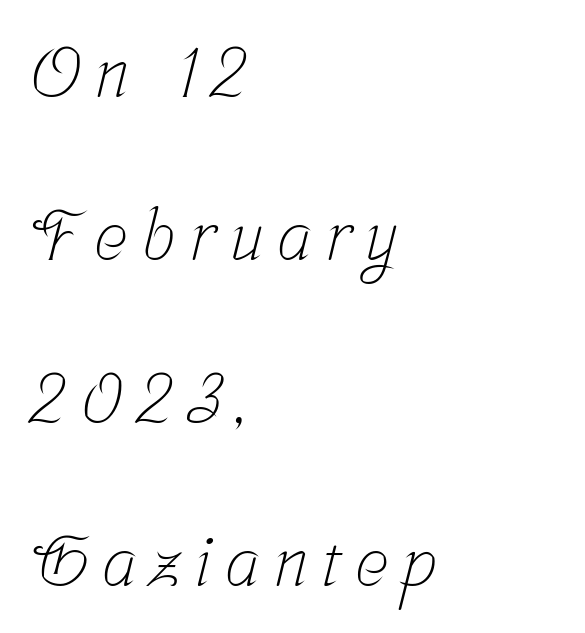
{"serif": "yes", "bold": "no", "weight": "light", "width": "condensed", "stroke_contrast": "low", "x_height": "medium", "monospaced": "no", "underline": "no", "align": "left", "line_spacing": "loose", "line_spacing_ratio": 2.33, "letter_spacing": "wide", "letter_spacing_em": 0.2, "glyph_px": 70}
